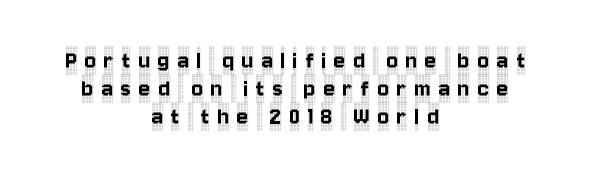
{"italic": "no", "underline": "no", "align": "center", "line_spacing": "tight", "line_spacing_ratio": 1.03, "letter_spacing": "wide", "letter_spacing_em": 0.29, "glyph_px": 27}
